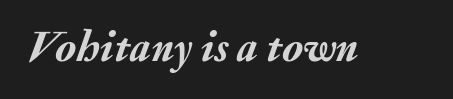
Q: Is the text bold? A: Yes.
Q: Is the text italic (slanted)? A: Yes, it leans right by about 20 degrees.
Q: Is the text underlined? A: No.
Q: Is the spacing between letters normal or unusually wide? A: Normal.
Q: Width (condensed, normal, or wide)? A: Normal.
Q: Stroke contrast? A: Medium.
Q: x-height? A: Small.
Q: Monospaced? A: No.
